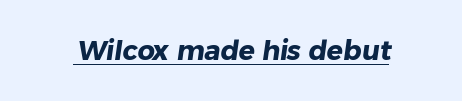
Q: Is the text bold? A: Yes.
Q: Is the text underlined? A: Yes.
Q: Is the spacing between letters normal or unusually wide? A: Normal.
